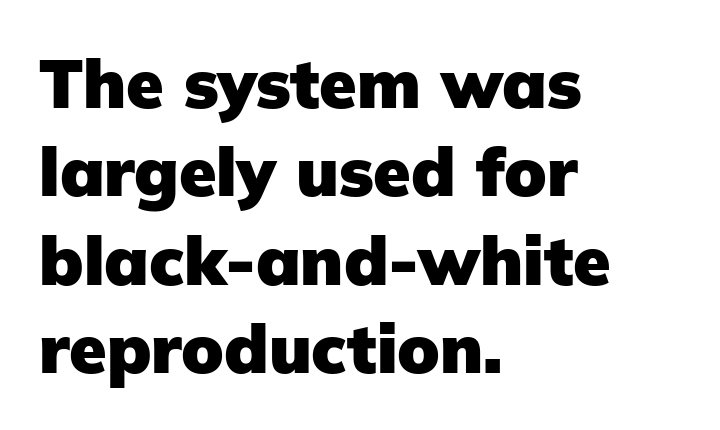
{"serif": "no", "italic": "no", "bold": "yes", "weight": "heavy", "width": "normal", "stroke_contrast": "low", "x_height": "medium", "monospaced": "no", "underline": "no", "align": "left", "line_spacing": "normal", "line_spacing_ratio": 1.3, "letter_spacing": "normal", "letter_spacing_em": 0.0, "glyph_px": 68}
